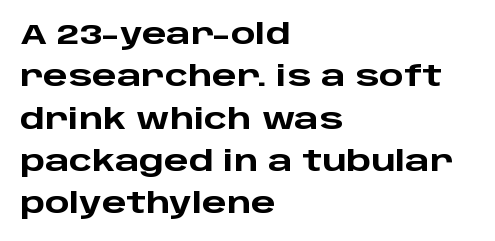
The image shows 29 px heavy, wide sans-serif type, upright; set left-aligned, normal line spacing (1.46x), normal letter spacing, not underlined; low stroke contrast and a large x-height.
